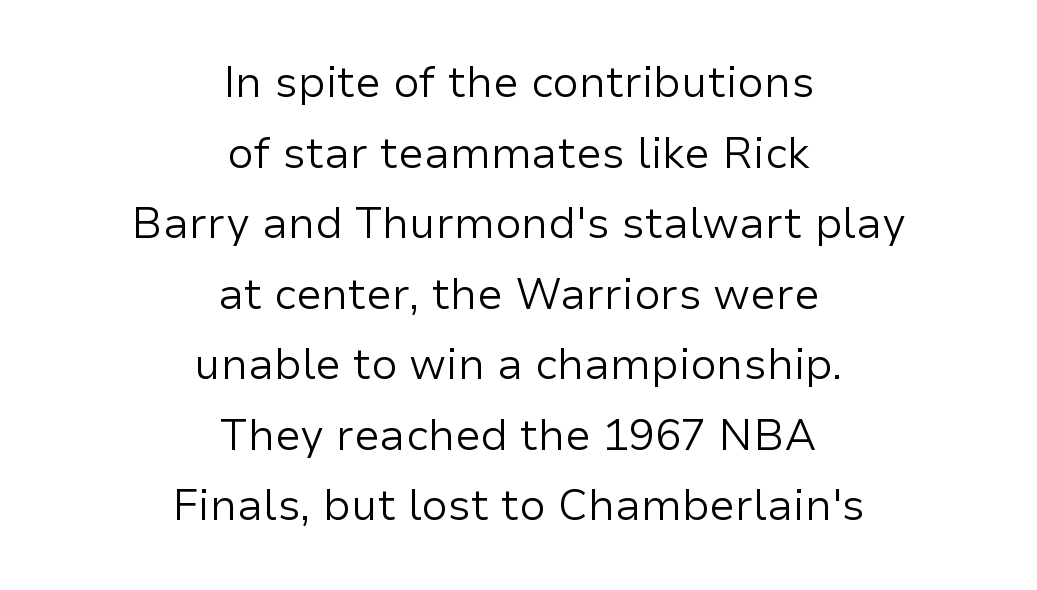
Q: Is the text bold? A: No.
Q: Is the text italic (slanted)? A: No, it is upright.
Q: Is the typeface a serif or a sans-serif typeface? A: Sans-serif.
Q: Is the text underlined? A: No.
Q: How is the paragraph aligned? A: Centered.
Q: Is the spacing between letters normal or unusually wide? A: Normal.
Q: Is the spacing between lines tight, normal or loose? A: Normal.
Q: Width (condensed, normal, or wide)? A: Normal.
Q: Stroke contrast? A: Low.
Q: x-height? A: Medium.
Q: Monospaced? A: No.
